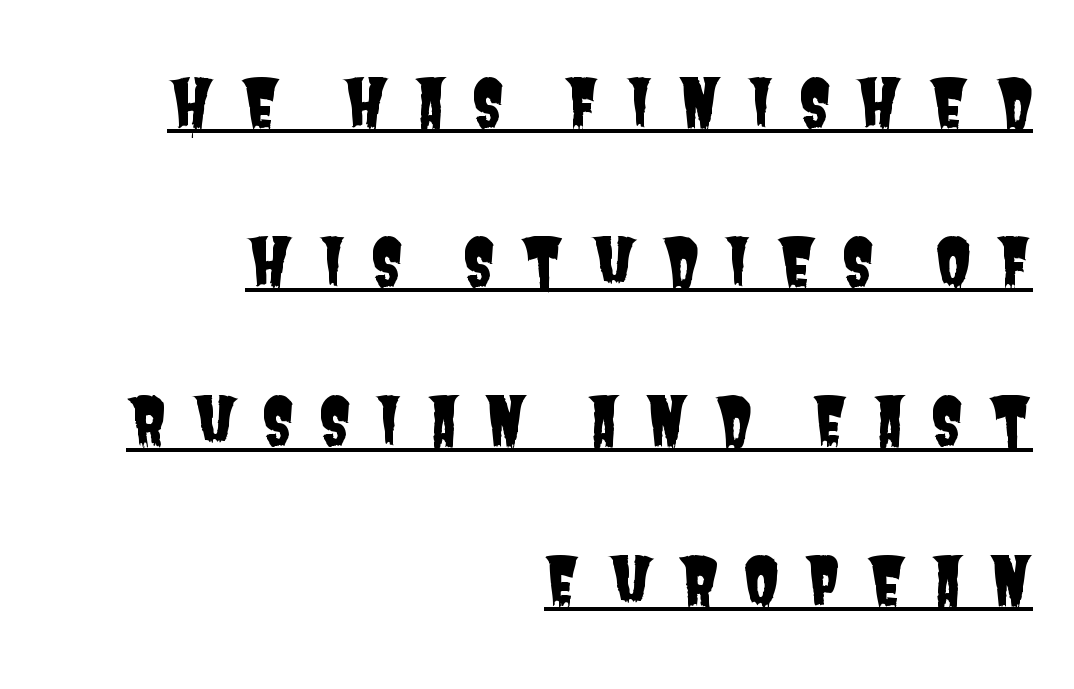
Q: Is the typeface a serif or a sans-serif typeface? A: Sans-serif.
Q: Is the text underlined? A: Yes.
Q: How is the paragraph aligned? A: Right-aligned.
Q: Is the spacing between letters normal or unusually wide? A: Unusually wide.
Q: Is the spacing between lines tight, normal or loose? A: Loose.
Q: Width (condensed, normal, or wide)? A: Condensed.
Q: Stroke contrast? A: Low.
Q: x-height? A: Large.
Q: Monospaced? A: No.
